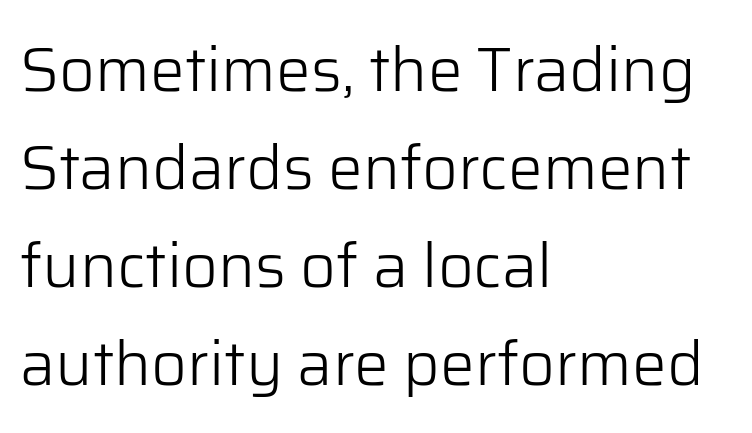
Q: Is the text bold? A: No.
Q: Is the text italic (slanted)? A: No, it is upright.
Q: Is the typeface a serif or a sans-serif typeface? A: Sans-serif.
Q: Is the text underlined? A: No.
Q: How is the paragraph aligned? A: Left-aligned.
Q: Is the spacing between letters normal or unusually wide? A: Normal.
Q: Is the spacing between lines tight, normal or loose? A: Normal.
Q: Width (condensed, normal, or wide)? A: Normal.
Q: Stroke contrast? A: Low.
Q: x-height? A: Medium.
Q: Monospaced? A: No.
